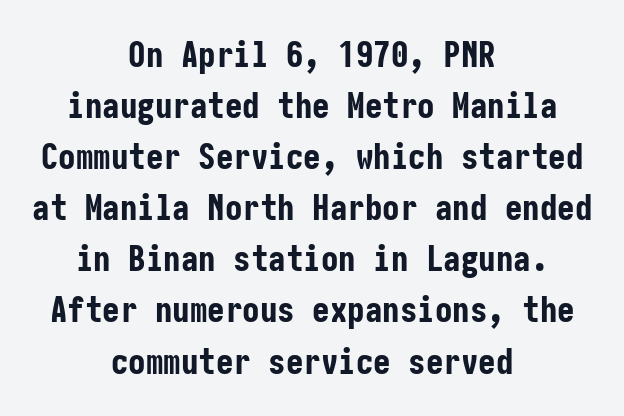
The string is rendered with underlining switched off. Font category for this specimen: sans-serif. Line spacing here is normal. Each word holds together tightly as a unit, with standard inter-letter gaps. Posture: straight, roman, zero tilt. The compositor balanced each line on the midline.
